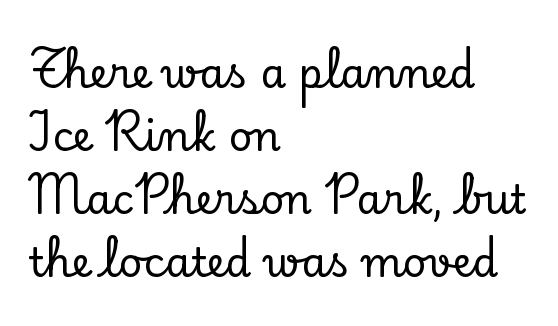
The image shows 41 px serif type, upright; set left-aligned, normal line spacing (1.54x), normal letter spacing, not underlined; low stroke contrast and a small x-height.
